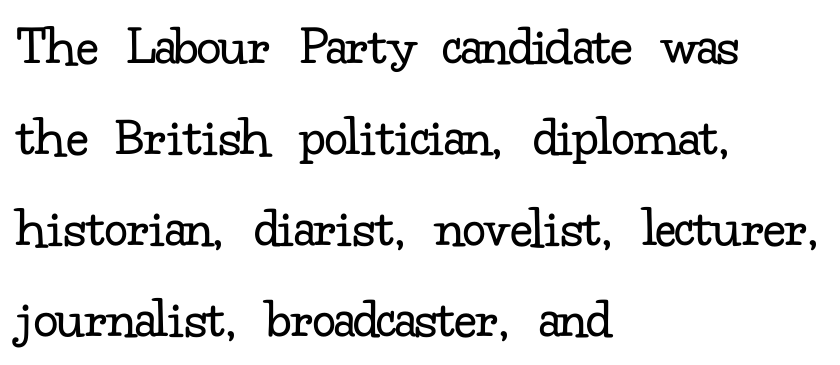
The image shows 58 px regular-weight serif type, upright; set left-aligned, normal line spacing (1.57x), normal letter spacing, not underlined; low stroke contrast and a small x-height.
